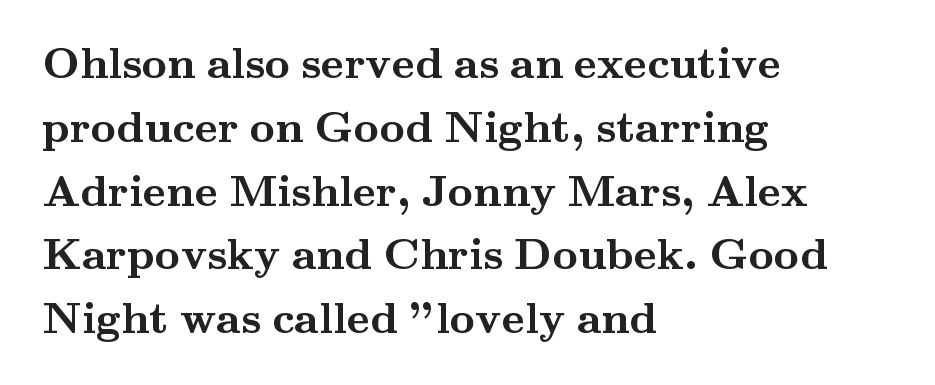
{"serif": "yes", "italic": "no", "bold": "yes", "weight": "semibold", "width": "wide", "stroke_contrast": "medium", "x_height": "small", "monospaced": "no", "underline": "no", "align": "left", "line_spacing": "normal", "line_spacing_ratio": 1.45, "letter_spacing": "normal", "letter_spacing_em": 0.0, "glyph_px": 44}
